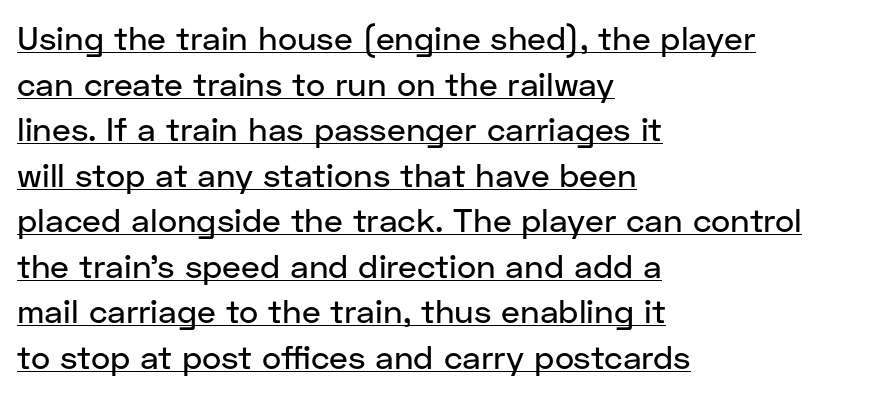
The lines sit at an ordinary, default distance from one another. All the whitespace from short lines collects on the right. The rendered words wear a rule along their underside. The passage shown is typed in a proportional face where columns would drift.
